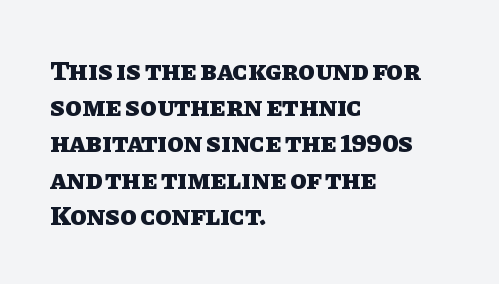
The image shows 27 px bold type, upright; set left-aligned, normal line spacing (1.34x), normal letter spacing, not underlined.
